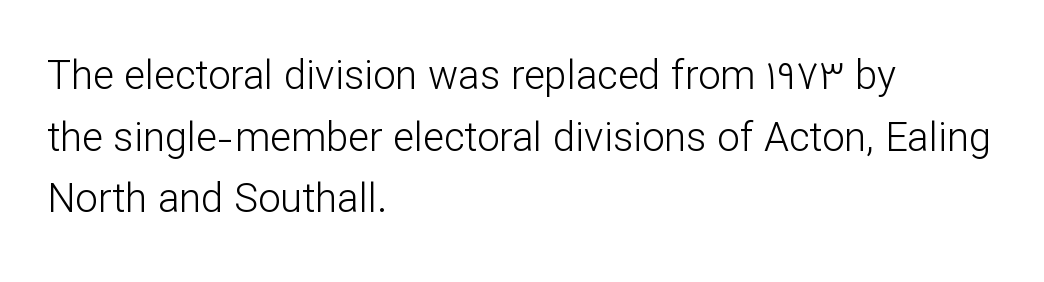
The image shows 40 px light sans-serif type, upright; set left-aligned, normal line spacing (1.54x), normal letter spacing, not underlined; low stroke contrast and a medium x-height.
